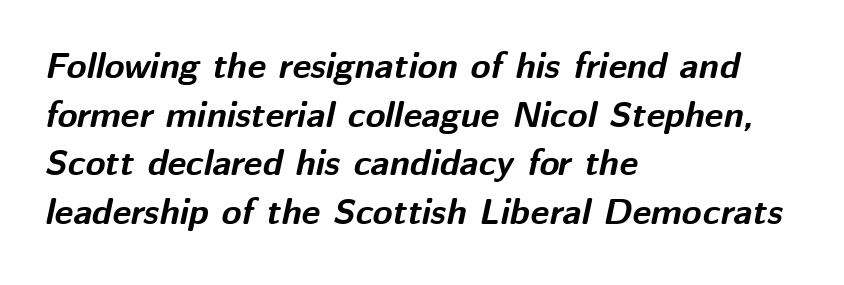
Heavy-handed strokes throughout: this text is bold. Horizontally, the lines are justified to the leading edge only. The strip under each line holds only bare page. Do the characters align in a grid? No, the font is proportional.
